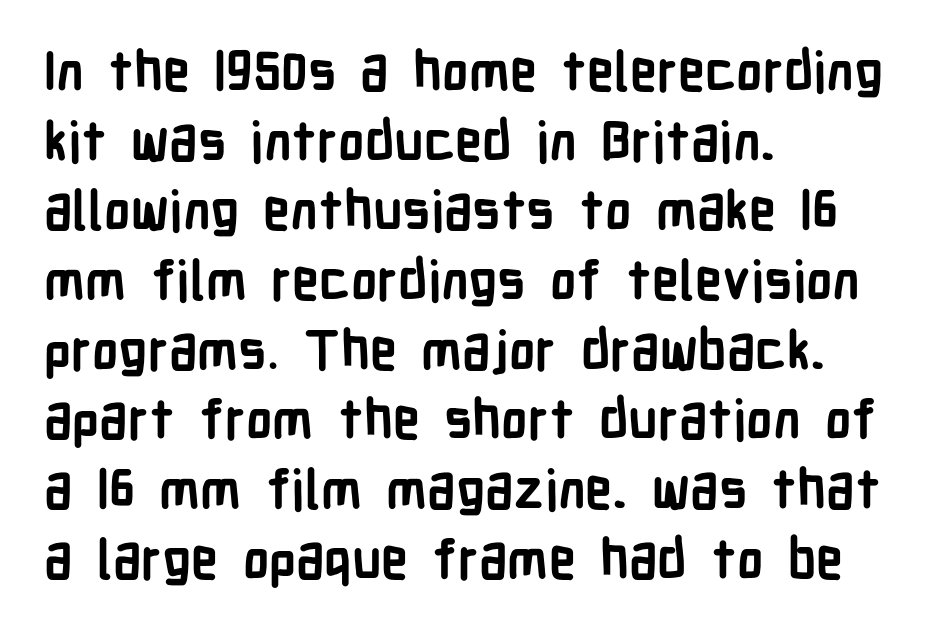
Layout note: lines flush left. You'd pick this weight for a headline — it's a proper bold. No feet cap the strokes, marking this as sans-serif type. Is this a fixed-width face? No — the glyphs have proportional, varying widths. Ascenders rise straight up at ninety degrees. Nobody drew a line under any word here.
